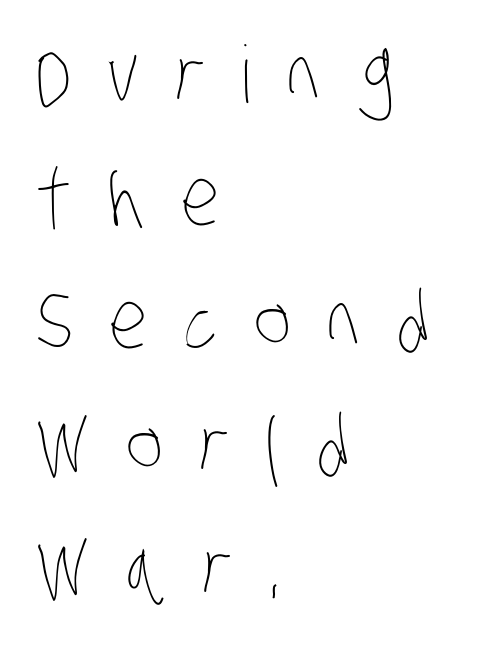
Q: Is the text bold? A: No.
Q: Is the text underlined? A: No.
Q: How is the paragraph aligned? A: Left-aligned.
Q: Is the spacing between letters normal or unusually wide? A: Unusually wide.
Q: Is the spacing between lines tight, normal or loose? A: Normal.
Q: Width (condensed, normal, or wide)? A: Condensed.
Q: Stroke contrast? A: Low.
Q: x-height? A: Large.
Q: Monospaced? A: No.
